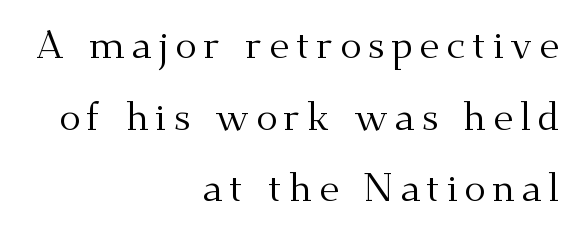
The image shows 40 px regular-weight serif type, upright; set right-aligned, line spacing 1.79x, not underlined; medium stroke contrast and a small x-height.
